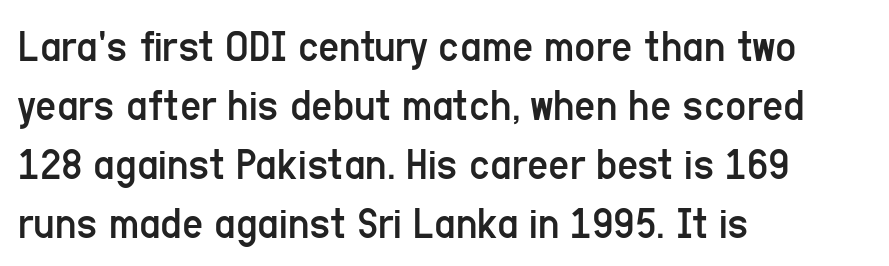
No chunkiness to these letters — they're not bold. The strip under each line holds only bare page. Varying glyph widths throughout — classic text-font behaviour. Teacher's note: observe the even left margin — that is flush-left alignment. The type family on display is of the sans-serif kind. Inter-character spacing is left at the font's built-in metrics.
